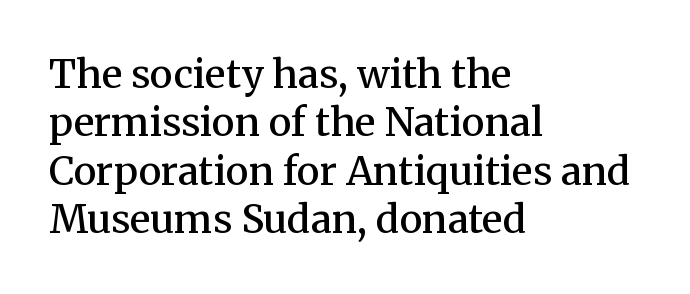
Does the type have serifs? Yes, each stem ends in a small foot. Ascenders rise straight up at ninety degrees. A classic flush-left, rag-right setting is used for this passage. A clean baseline with only descenders dipping below it. Summary of weight: moderately heavy, a semibold. Honestly, the letter spacing is just normal — you wouldn't notice it.
